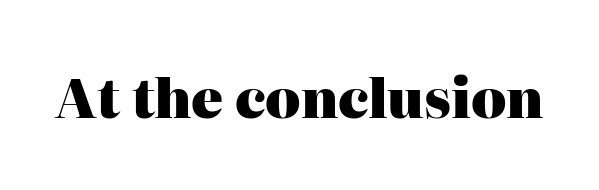
Q: Is the text bold? A: Yes.
Q: Is the text italic (slanted)? A: No, it is upright.
Q: Is the typeface a serif or a sans-serif typeface? A: Serif.
Q: Is the text underlined? A: No.
Q: Is the spacing between letters normal or unusually wide? A: Normal.
Q: Width (condensed, normal, or wide)? A: Normal.
Q: Stroke contrast? A: High.
Q: x-height? A: Medium.
Q: Monospaced? A: No.
